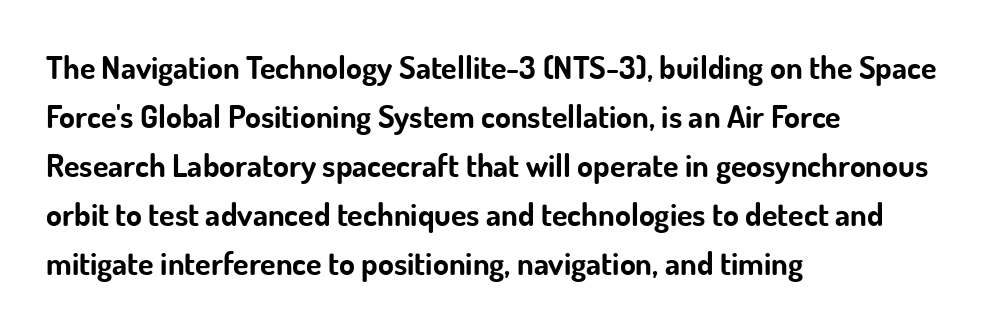
The image shows 32 px bold sans-serif type, upright; set left-aligned, normal line spacing (1.53x), normal letter spacing, not underlined; low stroke contrast and a small x-height.
